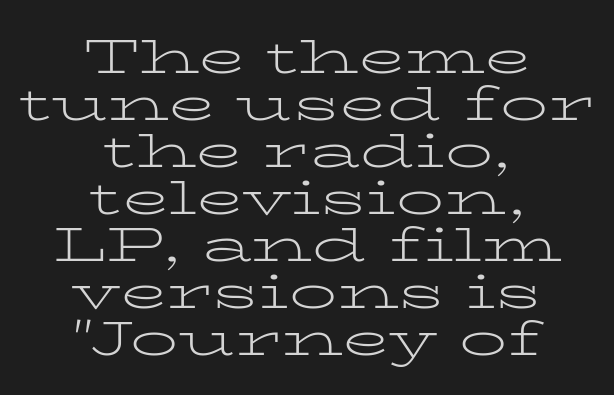
{"serif": "yes", "italic": "no", "bold": "no", "weight": "light", "width": "wide", "stroke_contrast": "low", "x_height": "medium", "monospaced": "no", "underline": "no", "align": "center", "line_spacing": "tight", "line_spacing_ratio": 0.98, "letter_spacing": "normal", "letter_spacing_em": 0.0, "glyph_px": 48}
